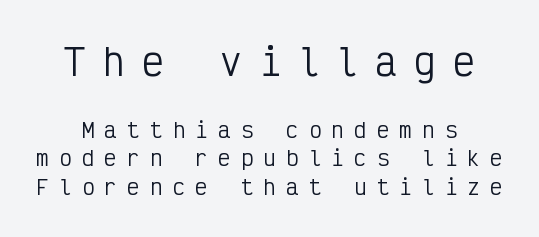
Q: Is the text bold? A: No.
Q: Is the text italic (slanted)? A: No, it is upright.
Q: Is the typeface a serif or a sans-serif typeface? A: Sans-serif.
Q: Is the text underlined? A: No.
Q: How is the paragraph aligned? A: Centered.
Q: Is the spacing between letters normal or unusually wide? A: Unusually wide.
Q: Is the spacing between lines tight, normal or loose? A: Normal.
Q: Which block of text is set in a larger size, the first (top) or the second (bottom)? A: The first (top) one.
Q: Width (condensed, normal, or wide)? A: Condensed.
Q: Stroke contrast? A: Low.
Q: x-height? A: Medium.
Q: Monospaced? A: Yes.
